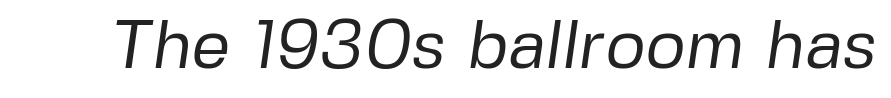
The image shows 69 px regular-weight sans-serif type; set normal letter spacing, not underlined; low stroke contrast and a medium x-height.
